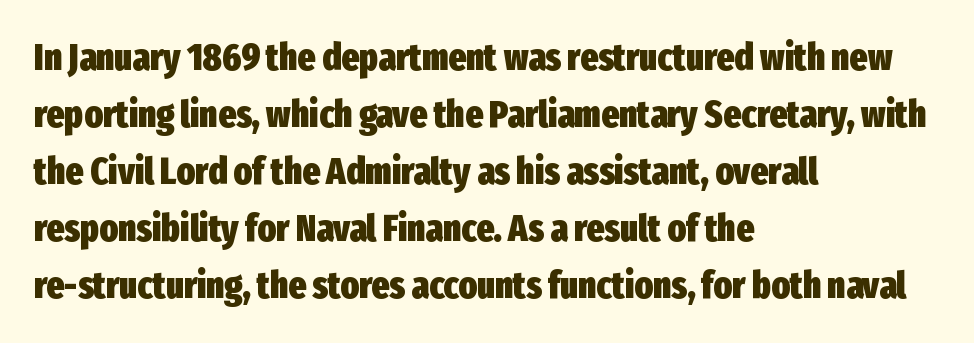
The font family rendered here belongs to the sans-serif group. The axis of the letterforms is exactly vertical. Varying glyph widths throughout — classic text-font behaviour. These lines sit exactly where default settings would place them. Glyph-to-glyph distance matches everyday printed text.
